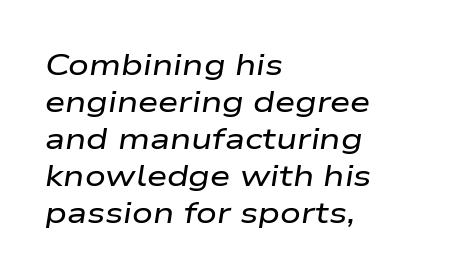
Q: Is the text italic (slanted)? A: Yes, it leans right by about 9 degrees.
Q: Is the text underlined? A: No.
Q: How is the paragraph aligned? A: Left-aligned.
Q: Is the spacing between letters normal or unusually wide? A: Normal.
Q: Is the spacing between lines tight, normal or loose? A: Normal.
Q: Width (condensed, normal, or wide)? A: Wide.
Q: Stroke contrast? A: Low.
Q: x-height? A: Medium.
Q: Monospaced? A: No.
